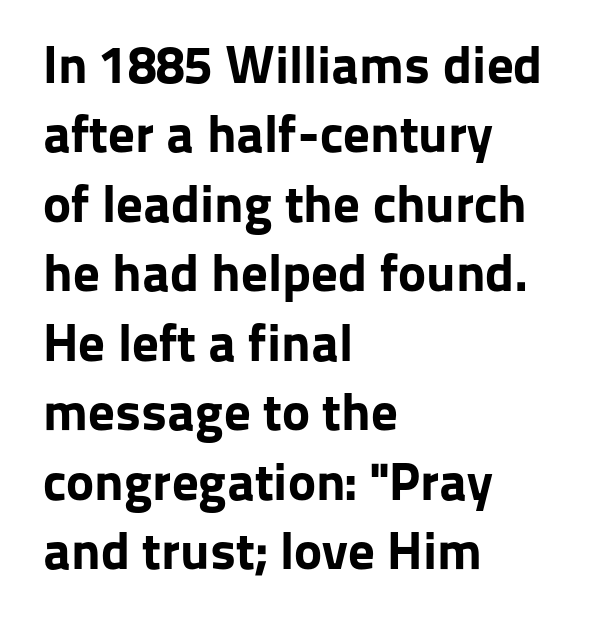
{"serif": "no", "italic": "no", "bold": "yes", "weight": "bold", "width": "normal", "stroke_contrast": "low", "x_height": "medium", "monospaced": "no", "underline": "no", "align": "left", "line_spacing": "normal", "line_spacing_ratio": 1.31, "letter_spacing": "normal", "letter_spacing_em": 0.0, "glyph_px": 53}
